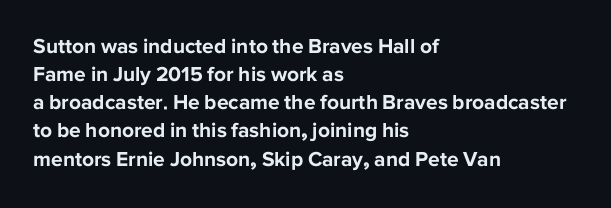
Q: Is the text bold? A: Yes.
Q: Is the text italic (slanted)? A: No, it is upright.
Q: Is the text underlined? A: No.
Q: How is the paragraph aligned? A: Left-aligned.
Q: Is the spacing between letters normal or unusually wide? A: Normal.
Q: Is the spacing between lines tight, normal or loose? A: Normal.
